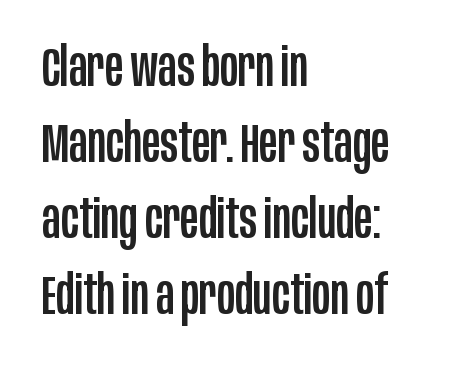
The paragraph has a hard left edge and a soft right edge. Honestly, the row spacing looks completely unremarkable. Nobody touched the tracking dial on this one. Quick note: underline off. Quick note: not italic, upright. Font category for this specimen: sans-serif.
